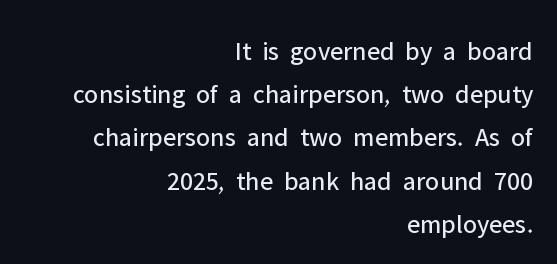
The image shows 27 px text type, upright; set right-aligned, normal line spacing (1.6x), normal letter spacing, not underlined.
